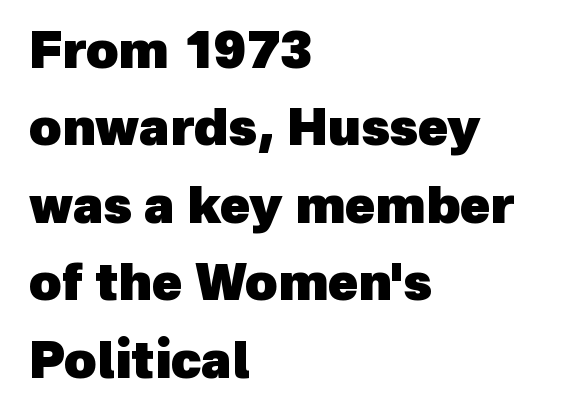
Descender tails drop into unmarked territory. The passage is arranged the way most books set body copy — flush left. Classification — sans serif. Each new line begins a customary step beneath the previous one. The rendering uses a bold face; every stroke is thick and dark.
